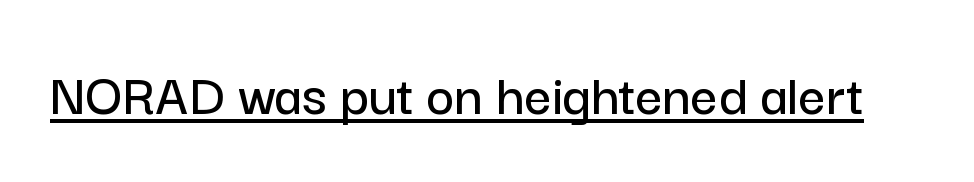
Think of a printed novel: that variable character pitch is what you see here. Spacing between characters is what you'd get straight out of the box. Classification — sans serif. Decoration check: the copy is underlined. This is roman type, the default non-slanted kind.
